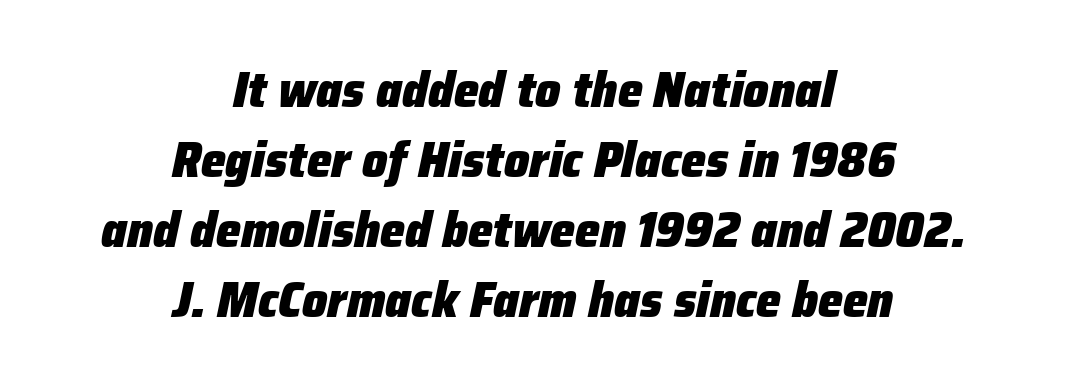
{"italic": "yes", "lean": "right", "slant_degrees": 12, "bold": "yes", "weight": "heavy", "width": "normal", "stroke_contrast": "low", "x_height": "medium", "monospaced": "no", "underline": "no", "align": "center", "line_spacing": "normal", "line_spacing_ratio": 1.4, "letter_spacing": "normal", "letter_spacing_em": 0.0, "glyph_px": 50}
